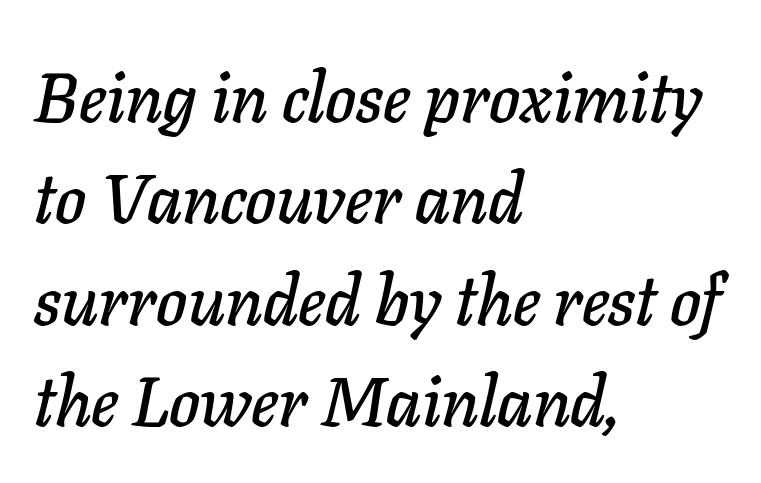
The image shows 70 px text type, italic (leaning right); set left-aligned, normal line spacing (1.45x), normal letter spacing, not underlined; low stroke contrast and a medium x-height.
